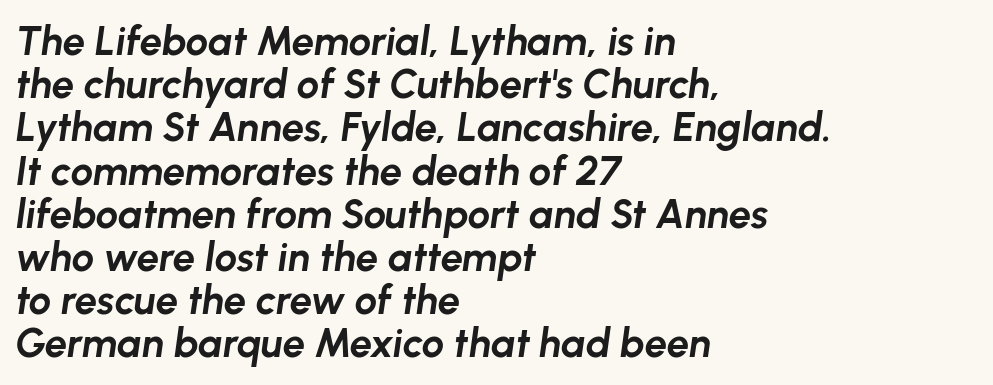
{"italic": "yes", "lean": "right", "slant_degrees": 8, "bold": "yes", "weight": "bold", "width": "normal", "stroke_contrast": "low", "x_height": "medium", "monospaced": "no", "underline": "no", "align": "left", "line_spacing": "tight", "line_spacing_ratio": 1.08, "letter_spacing": "normal", "letter_spacing_em": 0.0, "glyph_px": 40}
